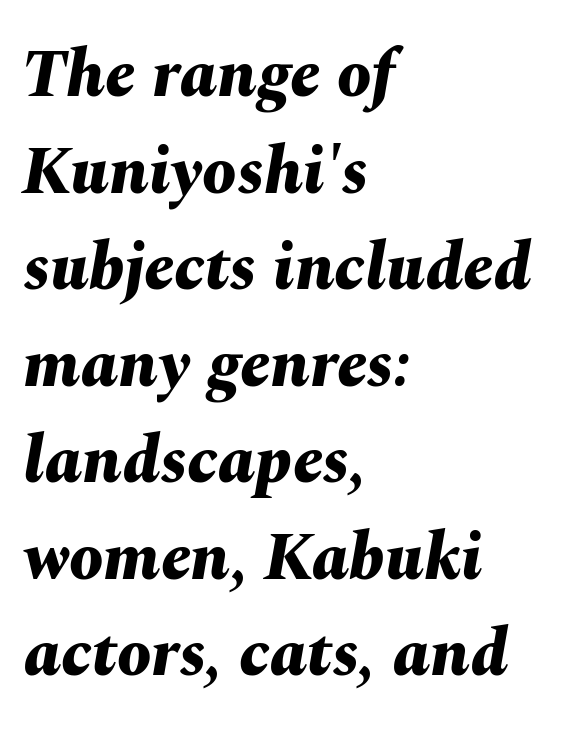
{"italic": "yes", "lean": "right", "slant_degrees": 10, "bold": "yes", "weight": "bold", "width": "normal", "stroke_contrast": "medium", "x_height": "medium", "monospaced": "no", "underline": "no", "align": "left", "line_spacing": "normal", "line_spacing_ratio": 1.42, "letter_spacing": "normal", "letter_spacing_em": 0.0, "glyph_px": 68}
